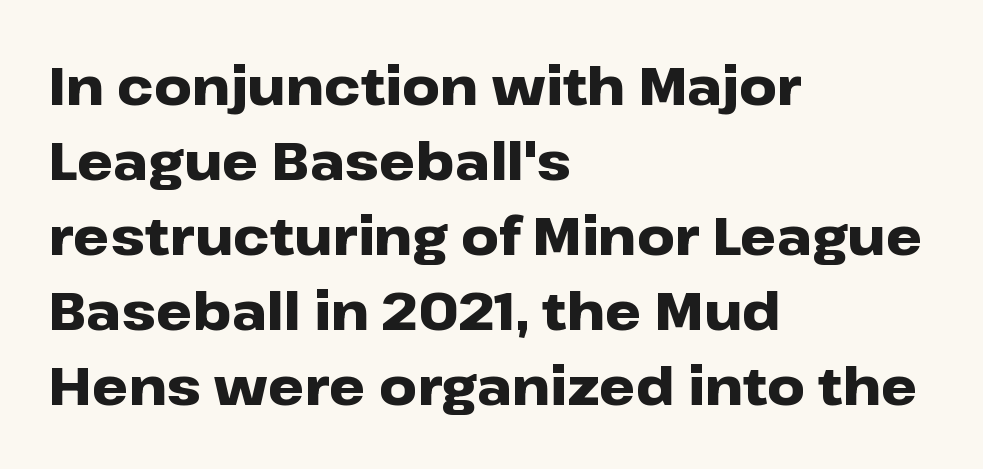
The image shows 52 px heavy, wide sans-serif type, upright; set left-aligned, normal line spacing (1.44x), normal letter spacing, not underlined; low stroke contrast and a medium x-height.
